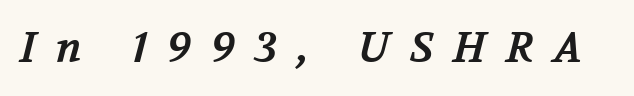
The image shows 43 px bold serif type; set unusually wide letter spacing (+0.46 em), not underlined; medium stroke contrast and a medium x-height.
